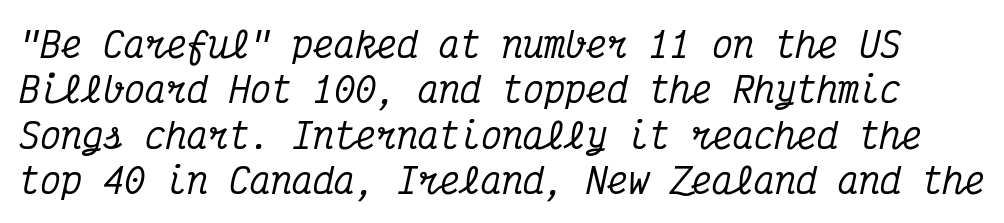
Q: Is the text italic (slanted)? A: Yes, it leans right by about 12 degrees.
Q: Is the typeface a serif or a sans-serif typeface? A: Serif.
Q: Is the text underlined? A: No.
Q: Is the spacing between letters normal or unusually wide? A: Normal.
Q: Is the spacing between lines tight, normal or loose? A: Normal.
Q: Width (condensed, normal, or wide)? A: Condensed.
Q: Stroke contrast? A: Medium.
Q: x-height? A: Medium.
Q: Monospaced? A: Yes.
